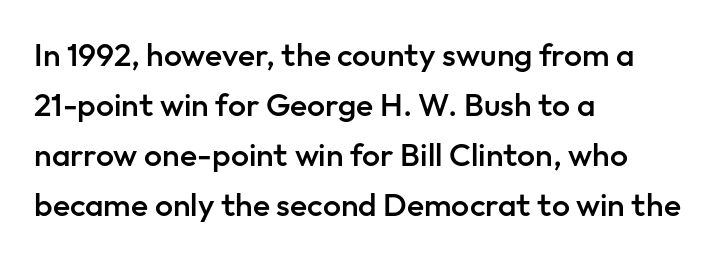
The image shows 32 px semibold sans-serif type, upright; set left-aligned, normal line spacing (1.56x), normal letter spacing, not underlined; low stroke contrast and a medium x-height.
